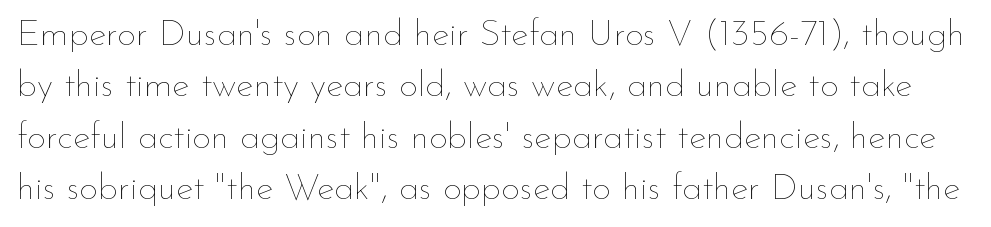
The image shows 37 px thin type, upright; set normal line spacing (1.39x), normal letter spacing, not underlined; low stroke contrast and a small x-height.
